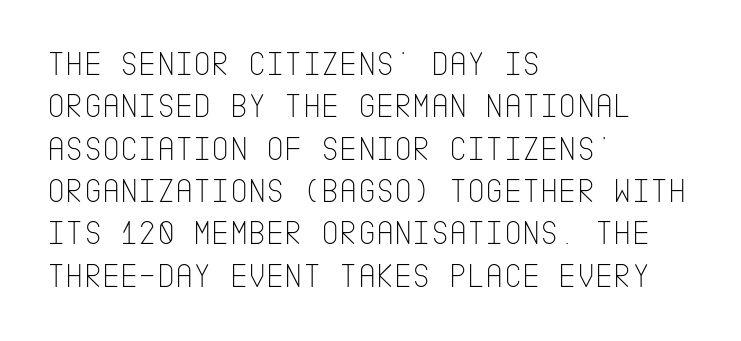
{"serif": "no", "italic": "no", "bold": "no", "weight": "thin", "width": "condensed", "stroke_contrast": "low", "x_height": "large", "underline": "no", "align": "left", "line_spacing_ratio": 1.21, "letter_spacing": "normal", "letter_spacing_em": 0.0, "glyph_px": 35}
